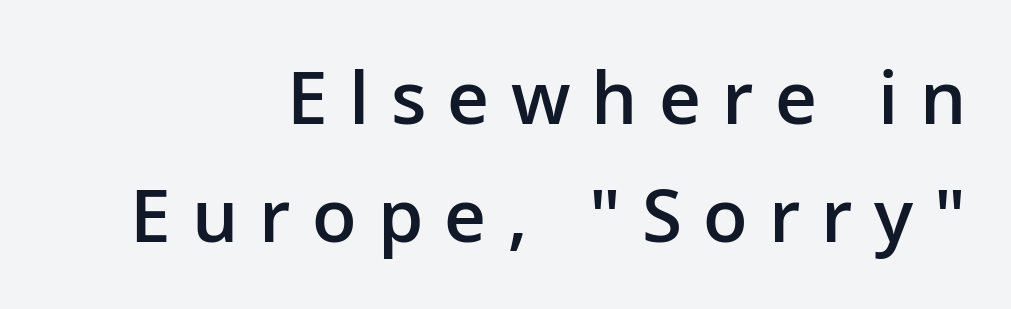
Are there feet on the stems? There aren't — it's a sans. The space beneath each line is pristine and unruled. When letters stand straight like this, we call the style roman or upright. The passage is arranged like a letterhead date or caption credit — flush right.
